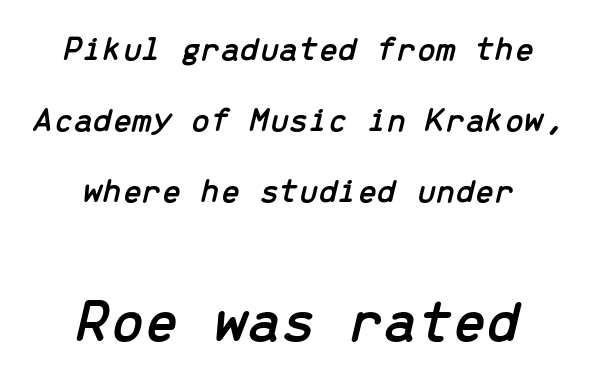
Q: Is the text italic (slanted)? A: Yes, it leans right by about 13 degrees.
Q: Is the text underlined? A: No.
Q: How is the paragraph aligned? A: Centered.
Q: Is the spacing between letters normal or unusually wide? A: Normal.
Q: Is the spacing between lines tight, normal or loose? A: Loose.
Q: Which block of text is set in a larger size, the first (top) or the second (bottom)? A: The second (bottom) one.
Q: Width (condensed, normal, or wide)? A: Normal.
Q: Stroke contrast? A: Low.
Q: x-height? A: Medium.
Q: Monospaced? A: Yes.
